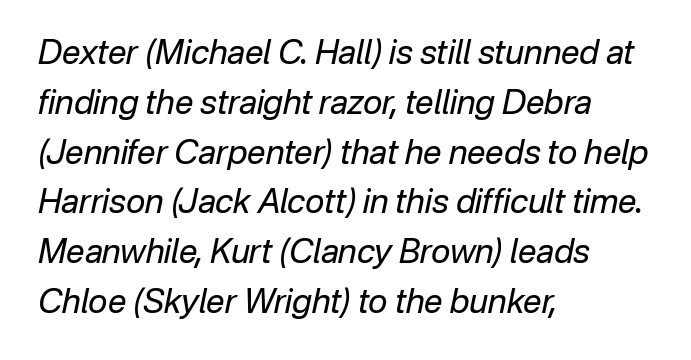
These lines sit exactly where default settings would place them. A typesetter would call this zero additional tracking. The rendering uses natural spacing where letterforms have individual widths. Weight: regular or lighter. Italic? Definitely — the glyphs are oblique.
